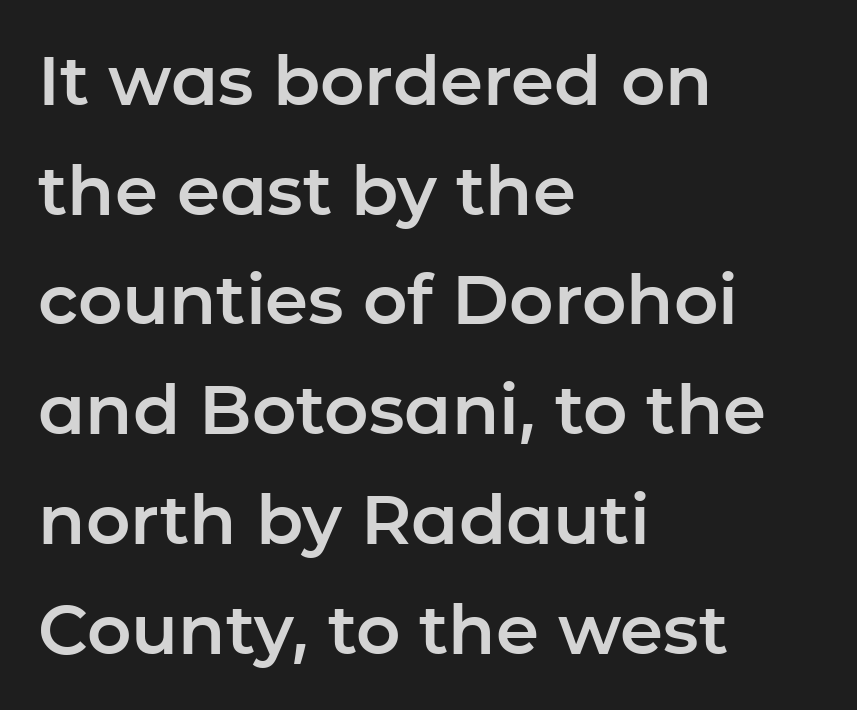
In terms of posture, this sample is upright. You could call the tracking neutral — neither tight nor loose. Letters rest on an invisible, unmarked baseline. The rendering uses a moderate line-height, typical for paragraphs. The face used here is a sans, in the tradition of grotesques and geometrics. Spacing verdict: proportional, widths tailored to each character.
